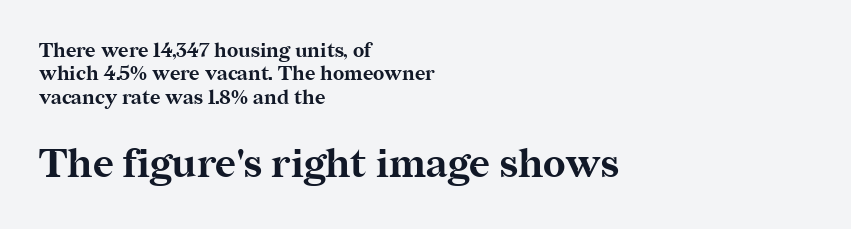
The image shows 40 px bold serif type, upright; set left-aligned, line spacing 1.17x, normal letter spacing, not underlined; the second (bottom) block is 2.0x larger; medium stroke contrast and a medium x-height.
